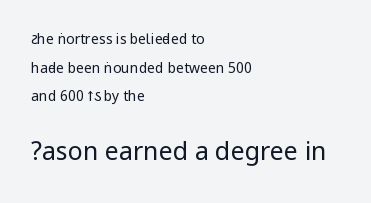
Upright lettering throughout. Underline: absent. The emphasis by scale lands on block number two, below. Summary of weight: not heavy and not bold. The tracking reads as untouched default to a designer's eye. The paragraph has a hard left edge and a soft right edge.
